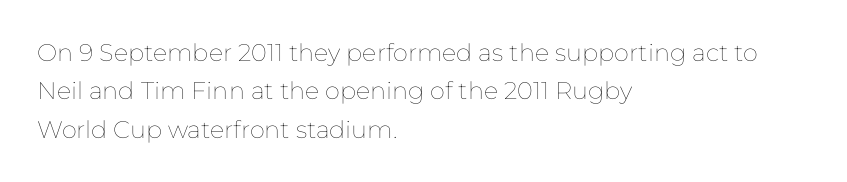
Plain, unruled lines of type. No heavy texture on the line: the type isn't bold. Look at the tracking — it's just the regular setting, nothing added. The axis of the letterforms is exactly vertical. The rows are spaced the way most documents space them.
